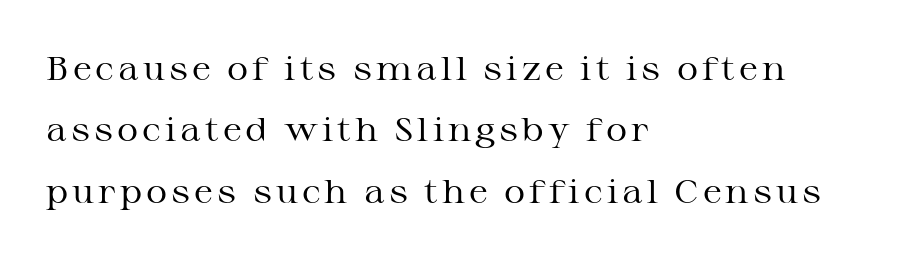
Q: Is the text bold? A: No.
Q: Is the text italic (slanted)? A: No, it is upright.
Q: Is the typeface a serif or a sans-serif typeface? A: Serif.
Q: Is the text underlined? A: No.
Q: How is the paragraph aligned? A: Left-aligned.
Q: Width (condensed, normal, or wide)? A: Wide.
Q: Stroke contrast? A: Medium.
Q: x-height? A: Medium.
Q: Monospaced? A: No.
